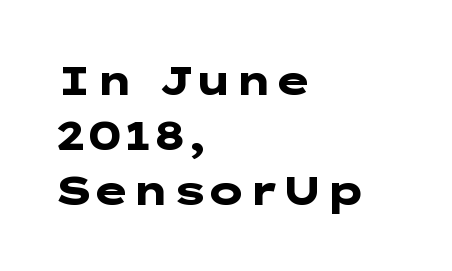
The image shows 40 px heavy, wide sans-serif type, upright; set left-aligned, normal line spacing (1.38x), normal letter spacing, not underlined; low stroke contrast and a medium x-height.
